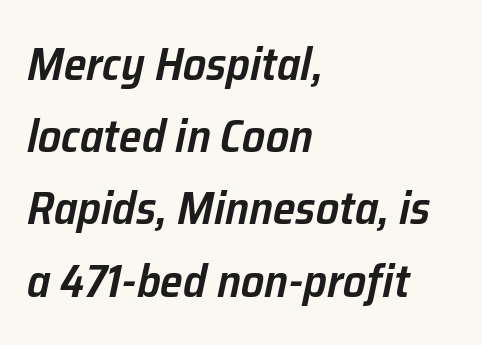
On the weight axis this lands at semibold, roughly 600. Whoever set this chose a conventional vertical rhythm. Slanted lettering throughout. Reading down the block, your eye returns to a fixed left position each line. The gap between lines stays unmarked. Do the characters align in a grid? No, the font is proportional.
